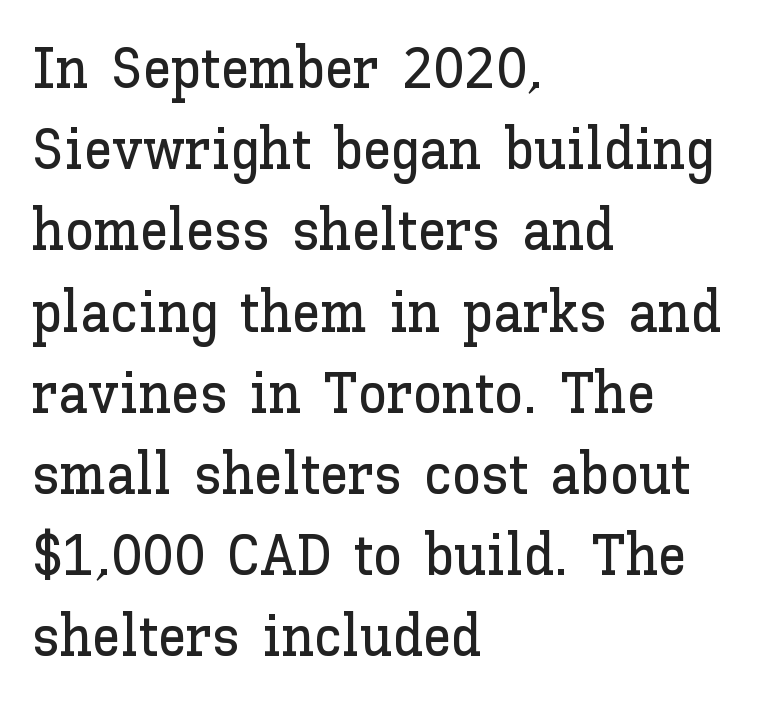
Q: Is the text italic (slanted)? A: No, it is upright.
Q: Is the text underlined? A: No.
Q: How is the paragraph aligned? A: Left-aligned.
Q: Is the spacing between letters normal or unusually wide? A: Normal.
Q: Is the spacing between lines tight, normal or loose? A: Normal.
Q: Width (condensed, normal, or wide)? A: Normal.
Q: Stroke contrast? A: Low.
Q: x-height? A: Medium.
Q: Monospaced? A: No.
